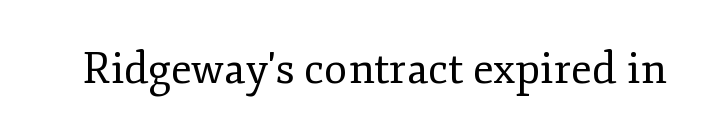
Q: Is the text bold? A: No.
Q: Is the text italic (slanted)? A: No, it is upright.
Q: Is the typeface a serif or a sans-serif typeface? A: Serif.
Q: Is the text underlined? A: No.
Q: Is the spacing between letters normal or unusually wide? A: Normal.
Q: Width (condensed, normal, or wide)? A: Normal.
Q: Stroke contrast? A: Low.
Q: x-height? A: Small.
Q: Monospaced? A: No.
